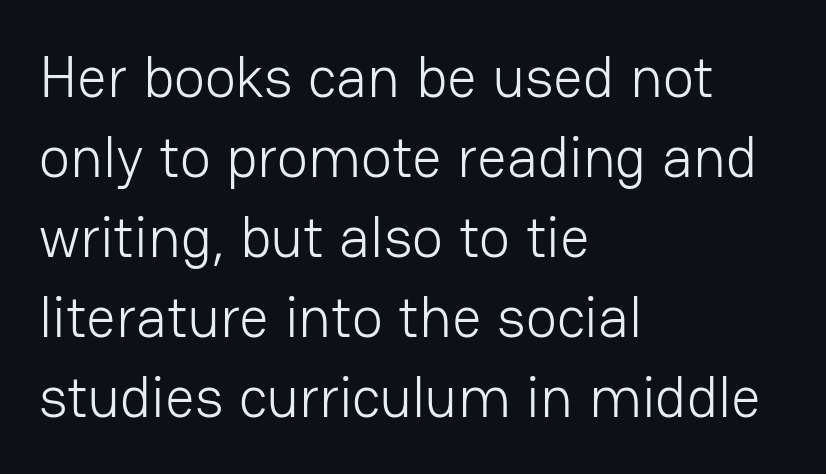
The image shows 58 px light sans-serif type, upright; set left-aligned, normal line spacing (1.38x), normal letter spacing, not underlined; low stroke contrast and a medium x-height.
